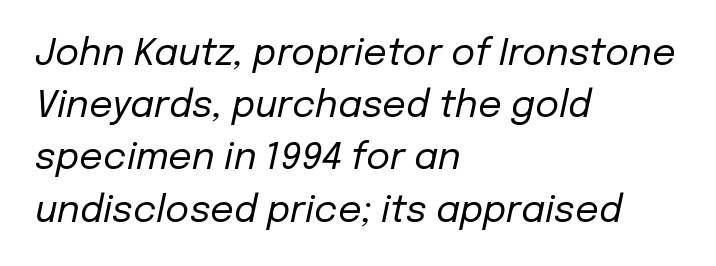
This is not heavy type; no bold has been used. The rendering keeps characters at their native spacing. The ragged edge is on the right, which tells us the setting is flush left. Looks like regular typesetting: each glyph gets only the width it needs.
